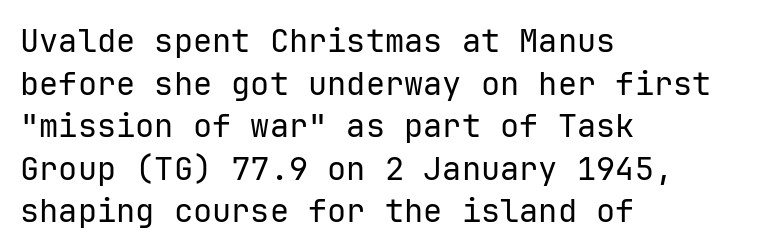
Descenders hang freely into open space. Ink coverage per letter is moderate at most. The letters stand straight up with perfectly vertical stems. Evenly set lines give the paragraph a standard silhouette. Tracking value appears to be zero — textbook default spacing. The letters march in equal steps, a hallmark of fixed-pitch type.
